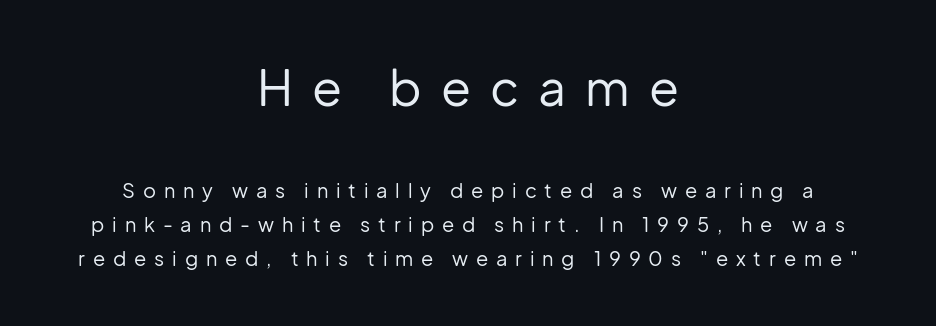
Q: Is the text bold? A: No.
Q: Is the text italic (slanted)? A: No, it is upright.
Q: Is the typeface a serif or a sans-serif typeface? A: Sans-serif.
Q: Is the text underlined? A: No.
Q: How is the paragraph aligned? A: Centered.
Q: Is the spacing between letters normal or unusually wide? A: Unusually wide.
Q: Is the spacing between lines tight, normal or loose? A: Normal.
Q: Which block of text is set in a larger size, the first (top) or the second (bottom)? A: The first (top) one.
Q: Width (condensed, normal, or wide)? A: Normal.
Q: Stroke contrast? A: Low.
Q: x-height? A: Medium.
Q: Monospaced? A: No.
